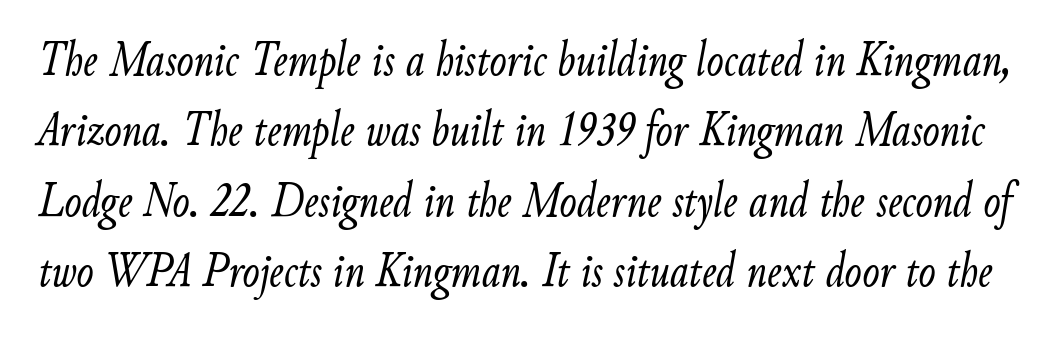
{"italic": "yes", "lean": "right", "slant_degrees": 9, "bold": "no", "weight": "light", "width": "condensed", "stroke_contrast": "low", "x_height": "small", "monospaced": "no", "underline": "no", "line_spacing": "normal", "line_spacing_ratio": 1.38, "letter_spacing": "normal", "letter_spacing_em": 0.0, "glyph_px": 51}
